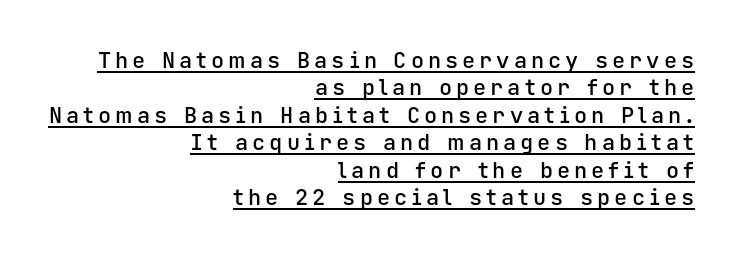
It's the straight-up-and-down kind of type. The lines are quadded right. Notice how a bar underscores the lettering throughout. The block of text has a typical density, with ordinary space between rows.
